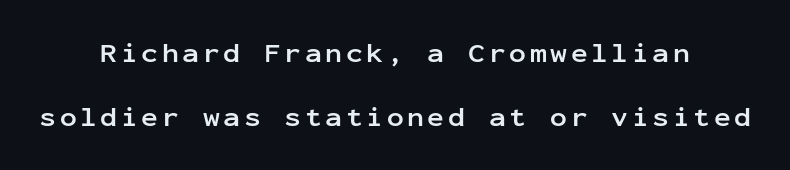
{"serif": "no", "italic": "no", "bold": "yes", "weight": "semibold", "width": "normal", "stroke_contrast": "low", "x_height": "medium", "monospaced": "yes", "underline": "no", "align": "center", "line_spacing": "loose", "line_spacing_ratio": 2.29, "glyph_px": 28}
